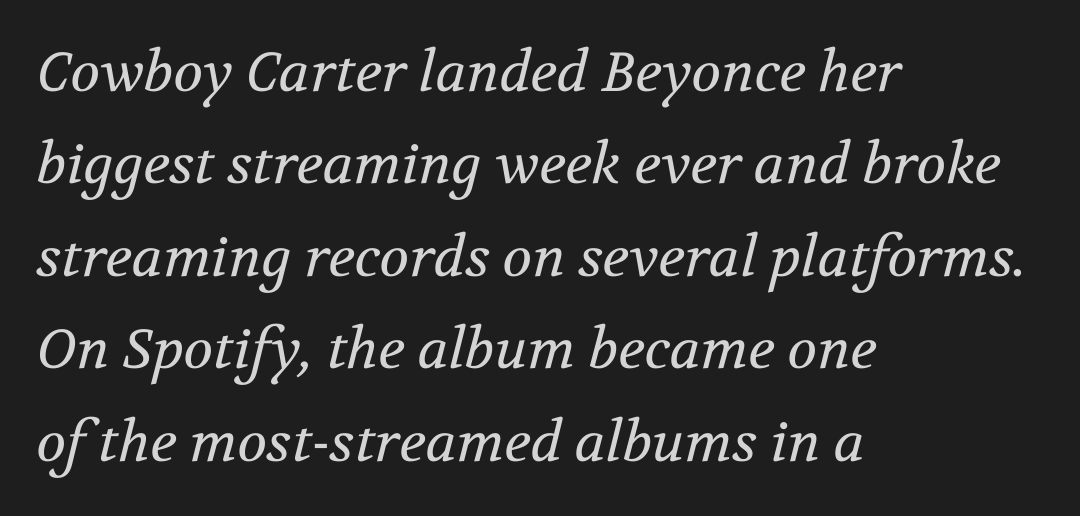
The image shows 55 px regular-weight serif type, italic (leaning right); set left-aligned, normal line spacing (1.68x), normal letter spacing, not underlined; medium stroke contrast and a medium x-height.
